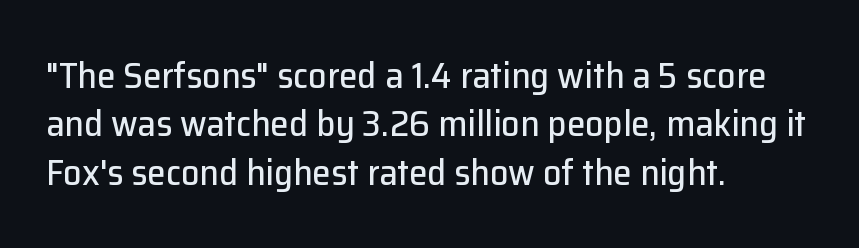
The image shows 37 px sans-serif type, upright; set left-aligned, normal line spacing (1.31x), normal letter spacing, not underlined; low stroke contrast and a medium x-height.
